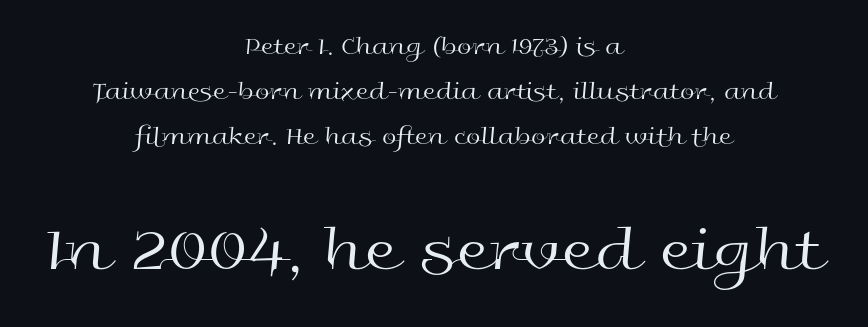
The letters advance in unequal steps, a hallmark of proportional type. Is this a heavy cut? Hardly; it is regular or lighter. Layout note: lines centered. To sum up the face: it is a sans, with no serifs. The type is set solid horizontally, with unmodified tracking.
